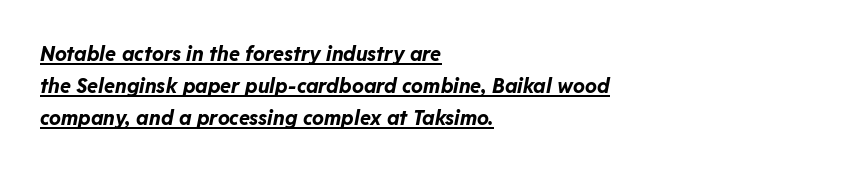
The image shows 20 px bold type, italic (leaning right); set left-aligned, normal line spacing (1.59x), normal letter spacing, underlined.
